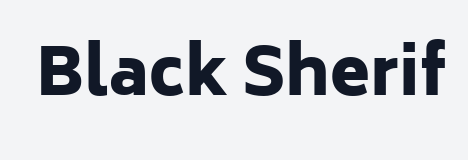
The image shows 65 px heavy sans-serif type, upright; set normal letter spacing, not underlined; low stroke contrast and a medium x-height.
